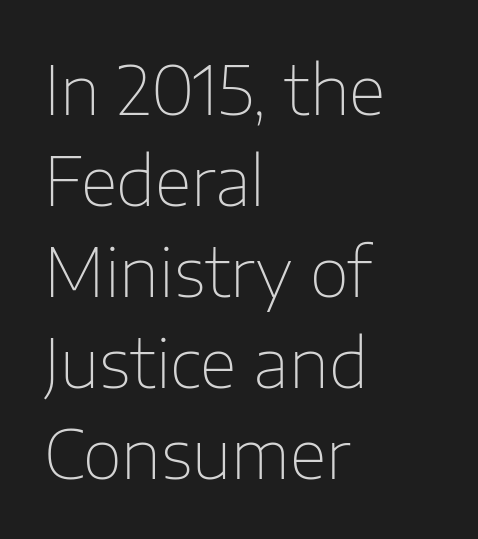
A typesetter would mark this as roman, not italic. The rag falls on the right side of this text block. The string is rendered with underlining switched off. The block of text has a typical density, with ordinary space between rows.
